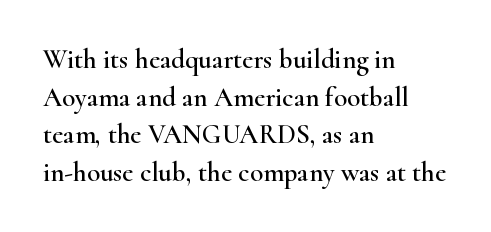
Q: Is the text italic (slanted)? A: No, it is upright.
Q: Is the text underlined? A: No.
Q: How is the paragraph aligned? A: Left-aligned.
Q: Is the spacing between letters normal or unusually wide? A: Normal.
Q: Is the spacing between lines tight, normal or loose? A: Normal.
